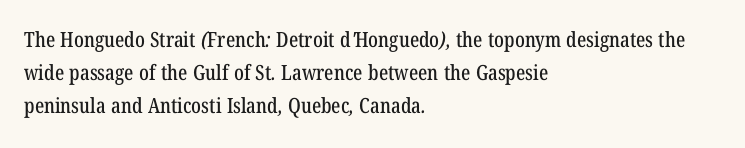
{"underline": "no", "align": "left", "line_spacing": "normal", "line_spacing_ratio": 1.56, "letter_spacing": "normal", "letter_spacing_em": 0.0, "glyph_px": 21}
